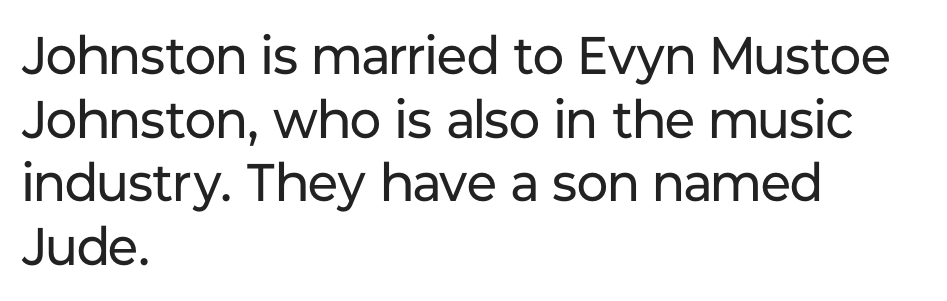
Q: Is the text bold? A: No.
Q: Is the text italic (slanted)? A: No, it is upright.
Q: Is the typeface a serif or a sans-serif typeface? A: Sans-serif.
Q: Is the text underlined? A: No.
Q: How is the paragraph aligned? A: Left-aligned.
Q: Is the spacing between letters normal or unusually wide? A: Normal.
Q: Width (condensed, normal, or wide)? A: Normal.
Q: Stroke contrast? A: Low.
Q: x-height? A: Medium.
Q: Monospaced? A: No.
